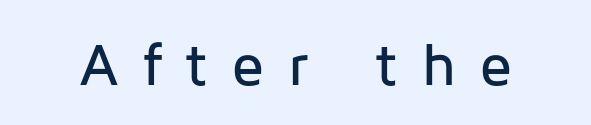
Does extra space separate the letters? Yes, quite a lot of it. You can tell it's not italic because the verticals are truly vertical. Note the varied advance widths — an 'i' is clearly narrower than an 'm'. The glyphs are unaccompanied by any horizontal stroke below them. The font family rendered here belongs to the sans-serif group.
